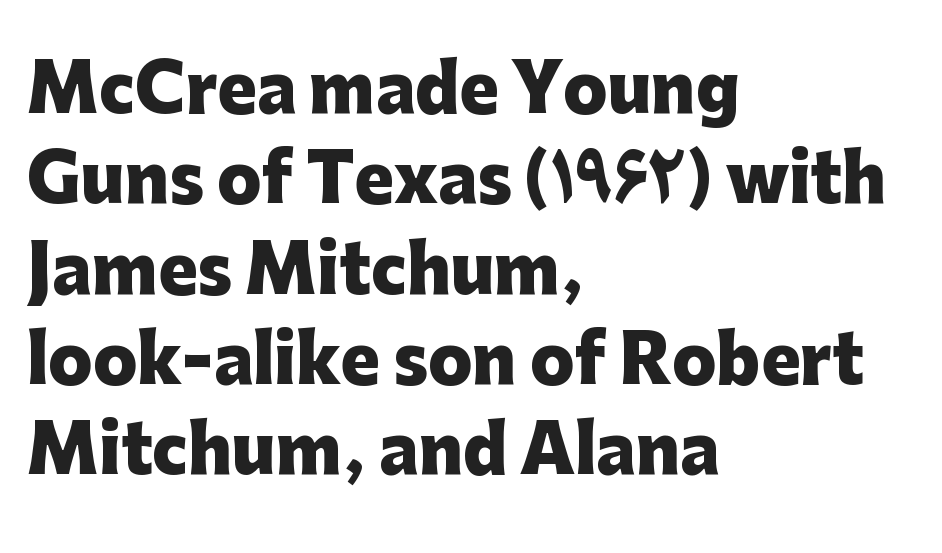
Q: Is the text bold? A: Yes.
Q: Is the text italic (slanted)? A: No, it is upright.
Q: Is the typeface a serif or a sans-serif typeface? A: Sans-serif.
Q: Is the text underlined? A: No.
Q: How is the paragraph aligned? A: Left-aligned.
Q: Is the spacing between letters normal or unusually wide? A: Normal.
Q: Is the spacing between lines tight, normal or loose? A: Normal.
Q: Width (condensed, normal, or wide)? A: Normal.
Q: Stroke contrast? A: Low.
Q: x-height? A: Medium.
Q: Monospaced? A: No.
